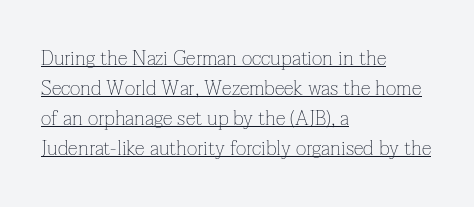
{"italic": "no", "bold": "no", "underline": "yes", "align": "left", "line_spacing": "normal", "line_spacing_ratio": 1.5, "letter_spacing": "normal", "letter_spacing_em": 0.0, "glyph_px": 20}
